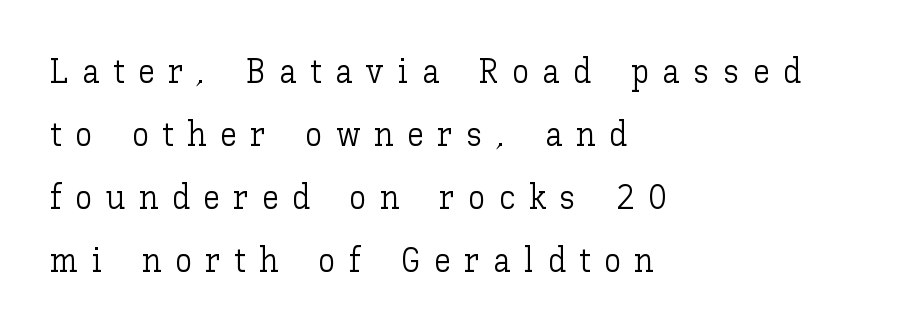
{"italic": "no", "bold": "no", "weight": "light", "width": "normal", "stroke_contrast": "low", "x_height": "medium", "monospaced": "no", "underline": "no", "align": "left", "line_spacing_ratio": 1.85, "letter_spacing": "wide", "letter_spacing_em": 0.4, "glyph_px": 34}
